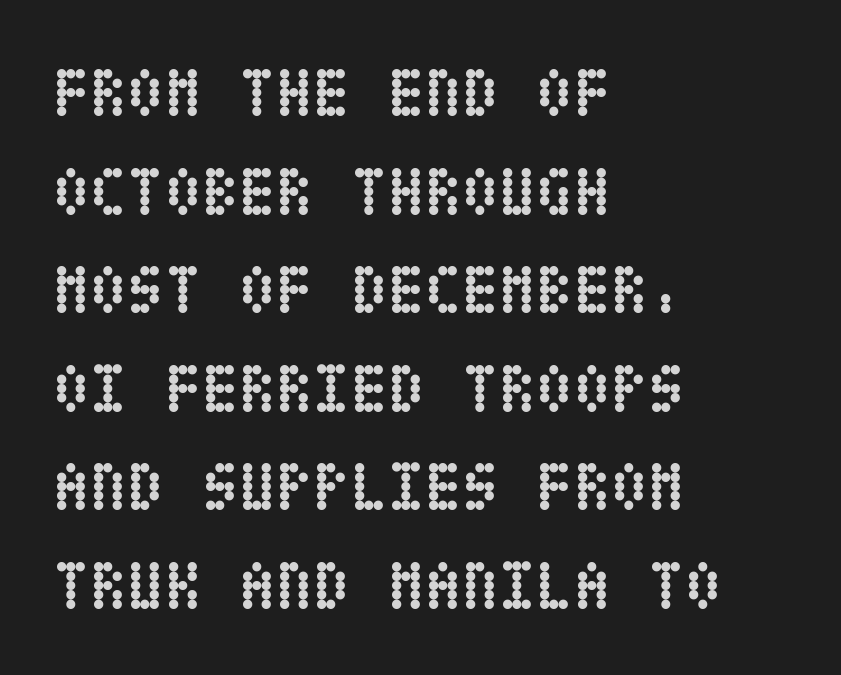
This rendering leaves character spacing at its baseline value. Leftover space on each line is placed entirely after the last word. Weight check: bold — yes, fully. Underlining? Definitely not there.
